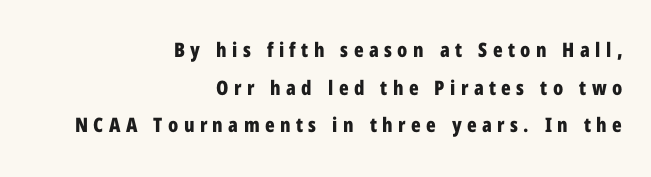
{"italic": "no", "bold": "yes", "underline": "no", "align": "right", "line_spacing_ratio": 1.88, "letter_spacing": "wide", "letter_spacing_em": 0.27, "glyph_px": 20}
